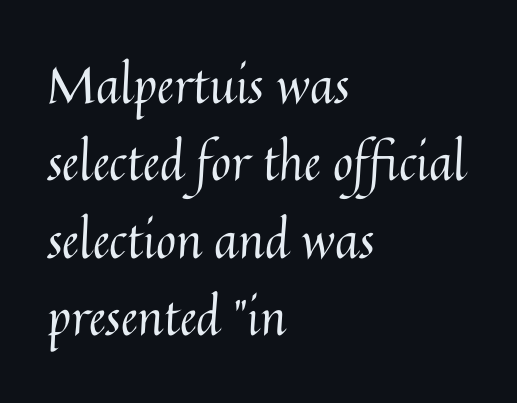
Q: Is the text bold? A: No.
Q: Is the text underlined? A: No.
Q: How is the paragraph aligned? A: Left-aligned.
Q: Is the spacing between letters normal or unusually wide? A: Normal.
Q: Is the spacing between lines tight, normal or loose? A: Normal.
Q: Width (condensed, normal, or wide)? A: Normal.
Q: Stroke contrast? A: Medium.
Q: x-height? A: Medium.
Q: Monospaced? A: No.
